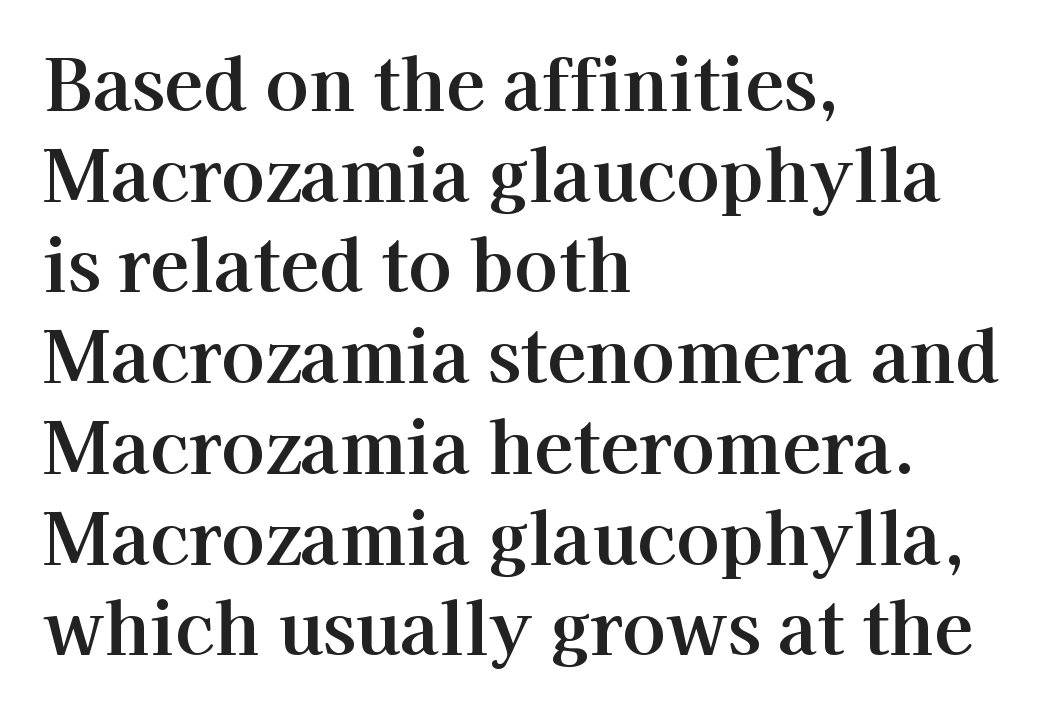
Quick note: interline space is typical. Varying glyph widths throughout — classic text-font behaviour. A student would call this left alignment; a typographer would say flush left, rag right. These lines are composed in type with serifs. If you drew a line through each stem, it would be perfectly vertical.
